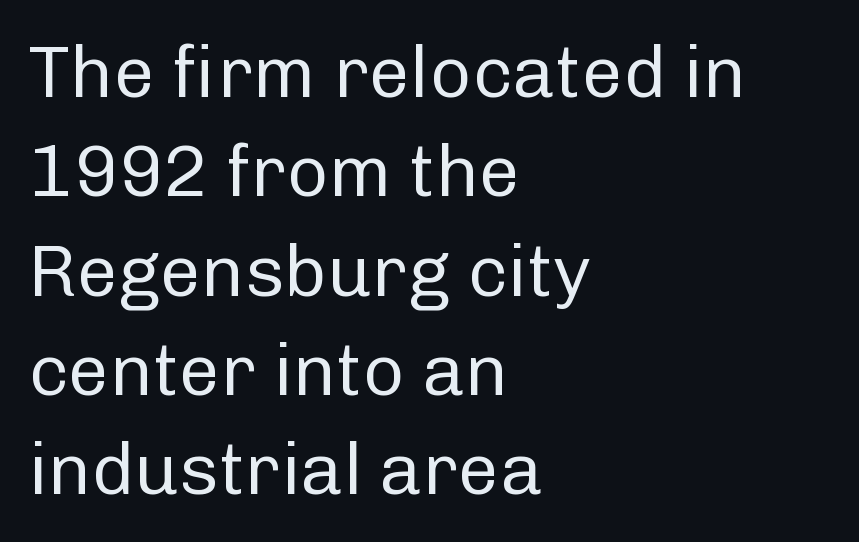
The lines in this sample share a left origin and differ only in where they stop. The passage shown has conventional tracking throughout. Character widths vary here, with narrow letters taking less room than wide ones. Nope, no serifs anywhere on these letters. Style check: upright.
